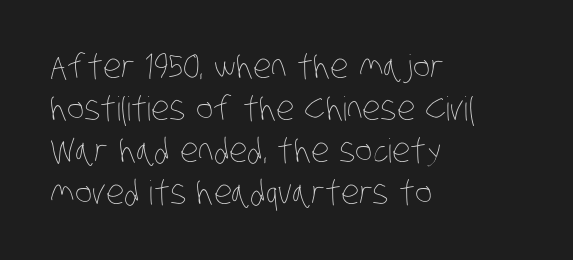
The vertical gap from one line to the next is medium. The passage shown is not bold in any degree. Spacing between characters is what you'd get straight out of the box. The lines in this sample share a left origin and differ only in where they stop.
